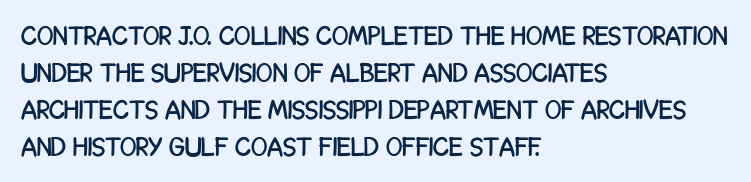
Q: Is the text italic (slanted)? A: No, it is upright.
Q: Is the text underlined? A: No.
Q: How is the paragraph aligned? A: Left-aligned.
Q: Is the spacing between letters normal or unusually wide? A: Normal.
Q: Is the spacing between lines tight, normal or loose? A: Normal.
